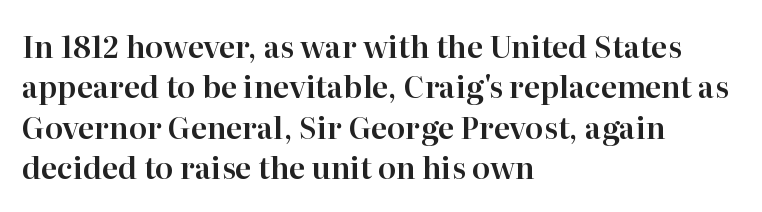
{"serif": "yes", "italic": "no", "width": "normal", "stroke_contrast": "high", "x_height": "medium", "monospaced": "no", "underline": "no", "align": "left", "line_spacing": "normal", "line_spacing_ratio": 1.35, "letter_spacing": "normal", "letter_spacing_em": 0.0, "glyph_px": 30}
